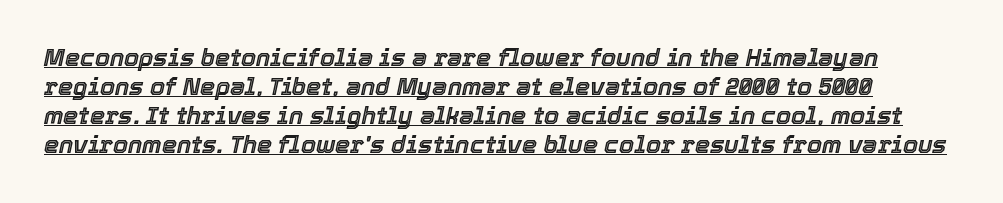
Look at the tracking — it's just the regular setting, nothing added. Slant detected: the letters are inclined. Students, observe the line beneath the letters — that is underlining.
